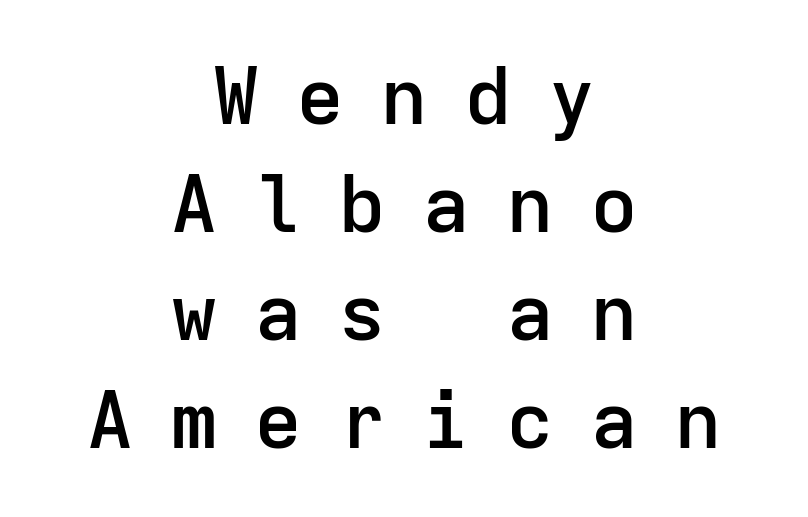
Here the glyphs are tracked loosely, breaking word shapes into spaced letters. The font's upright variant was chosen for this text. The passage is arranged like a title page — every line centered. The typesetting leans somewhat heavy: a semibold. Notice how descenders clear the ascenders below comfortably — that's standard leading. No word sits above an underline.
